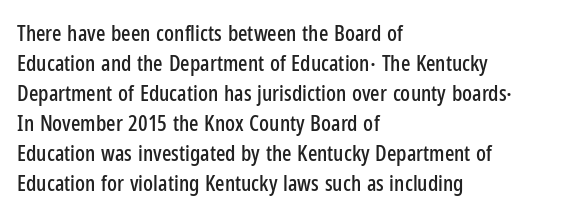
Decoration check: the copy has no underline. A roman cut, with each character standing at attention. The line-height multiplier appears to be the usual default. In CSS terms this would be text-align: left. Words appear dense and cohesive because spacing is normal.
